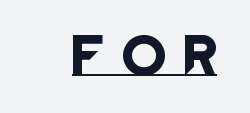
The image shows 44 px sans-serif type, upright; set unusually wide letter spacing (+0.45 em), underlined; low stroke contrast and a large x-height.
